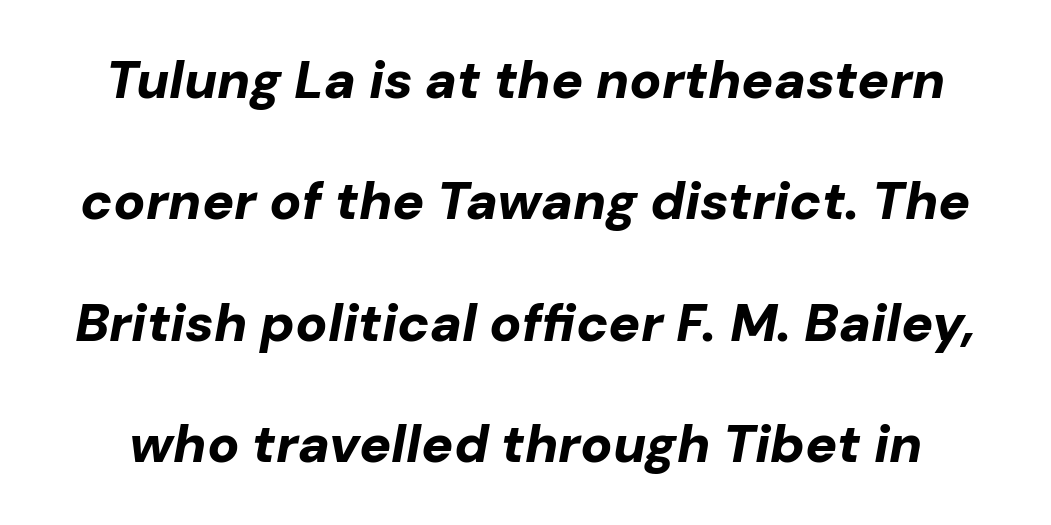
{"italic": "yes", "lean": "right", "slant_degrees": 10, "bold": "yes", "weight": "bold", "width": "normal", "stroke_contrast": "low", "x_height": "medium", "monospaced": "no", "underline": "no", "line_spacing": "loose", "line_spacing_ratio": 2.29, "letter_spacing": "normal", "letter_spacing_em": 0.0, "glyph_px": 53}
